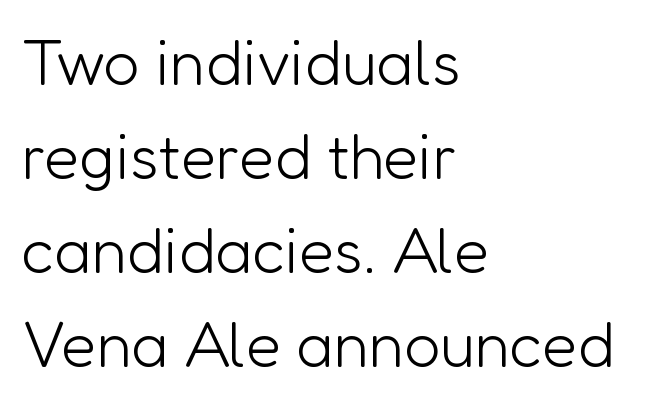
Nothing unusual about the tracking: characters are spaced as the font intends. Heft: none added — not bold. The type family on display is of the sans-serif kind. The passage shown is not underscored anywhere.
